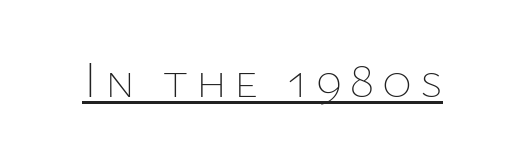
The image shows 51 px thin type, upright; set underlined; low stroke contrast and a medium x-height.
